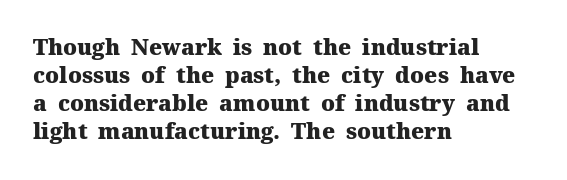
The passage is arranged the way most books set body copy — flush left. No word sits above an underline. Nobody touched the tracking dial on this one. Stroke thickness is high; the sample reads as a true bold.
